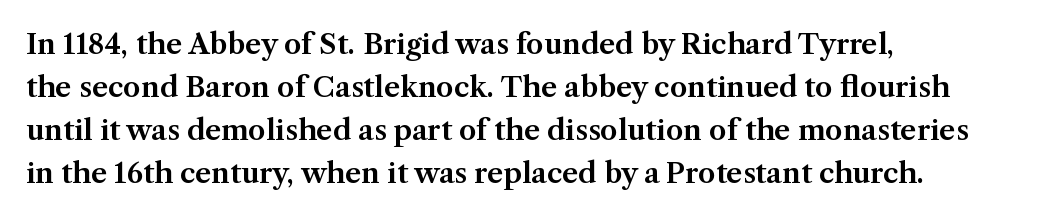
{"serif": "yes", "italic": "no", "width": "normal", "stroke_contrast": "medium", "x_height": "medium", "monospaced": "no", "underline": "no", "align": "left", "line_spacing": "normal", "line_spacing_ratio": 1.53, "letter_spacing": "normal", "letter_spacing_em": 0.0, "glyph_px": 28}
